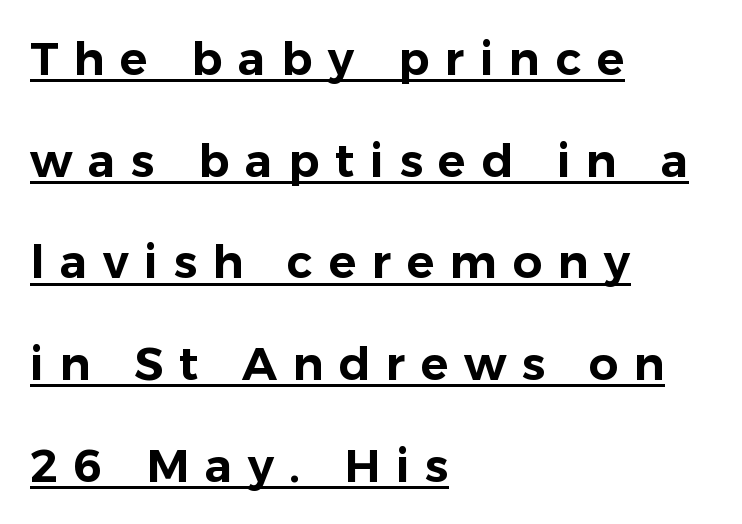
Q: Is the text italic (slanted)? A: No, it is upright.
Q: Is the typeface a serif or a sans-serif typeface? A: Sans-serif.
Q: Is the text underlined? A: Yes.
Q: How is the paragraph aligned? A: Left-aligned.
Q: Is the spacing between letters normal or unusually wide? A: Unusually wide.
Q: Is the spacing between lines tight, normal or loose? A: Loose.
Q: Width (condensed, normal, or wide)? A: Normal.
Q: Stroke contrast? A: Low.
Q: x-height? A: Medium.
Q: Monospaced? A: No.
